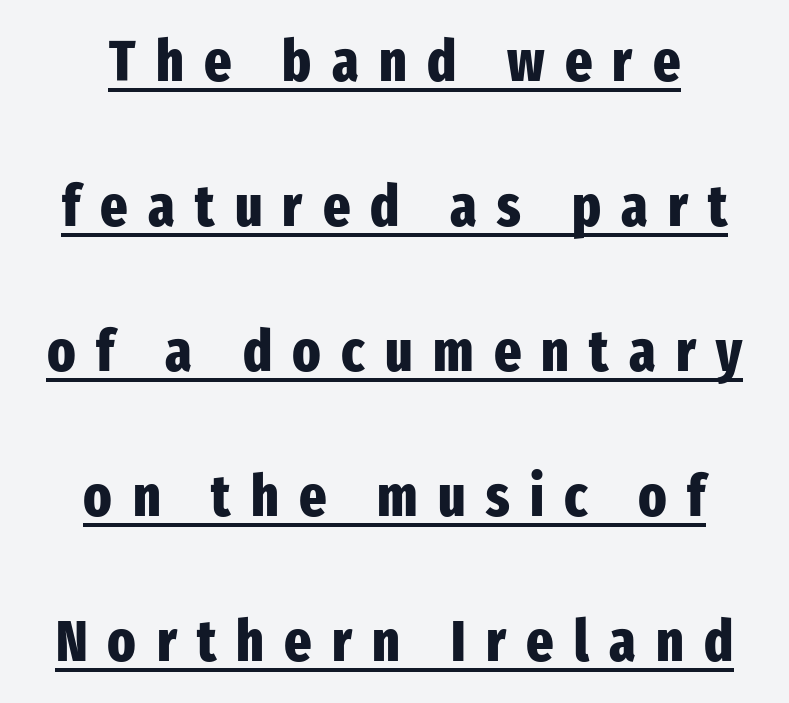
Compared with typical body copy, the letter spacing here is much looser. The face used here has the dense, thick strokes of a bold. This sample has the flowing, uneven cadence of proportional lettering. To sum up the face: it is a sans, with no serifs. Which margin do the lines hug? Neither — every line sits in the middle.
